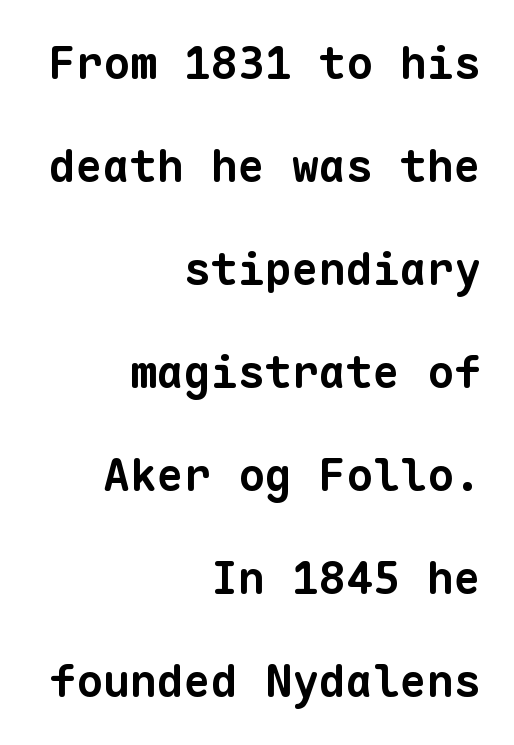
Q: Is the text bold? A: Yes.
Q: Is the typeface a serif or a sans-serif typeface? A: Sans-serif.
Q: Is the text underlined? A: No.
Q: How is the paragraph aligned? A: Right-aligned.
Q: Is the spacing between letters normal or unusually wide? A: Normal.
Q: Is the spacing between lines tight, normal or loose? A: Loose.
Q: Width (condensed, normal, or wide)? A: Normal.
Q: Stroke contrast? A: Low.
Q: x-height? A: Medium.
Q: Monospaced? A: Yes.
